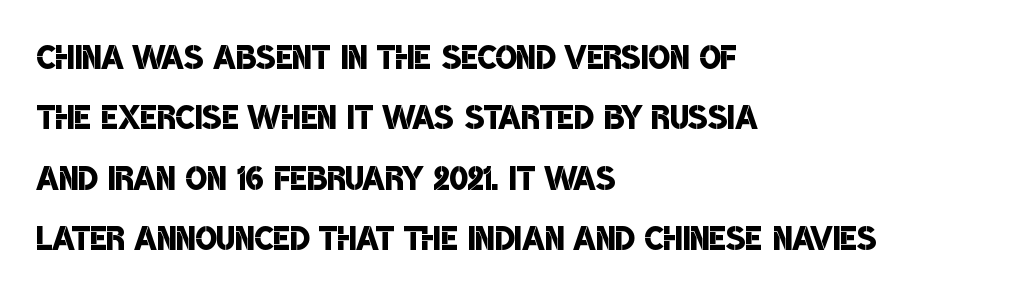
Q: Is the text bold? A: Semi-bold.
Q: Is the typeface a serif or a sans-serif typeface? A: Sans-serif.
Q: Is the text underlined? A: No.
Q: How is the paragraph aligned? A: Left-aligned.
Q: Is the spacing between letters normal or unusually wide? A: Normal.
Q: Is the spacing between lines tight, normal or loose? A: Normal.
Q: Width (condensed, normal, or wide)? A: Condensed.
Q: Stroke contrast? A: Low.
Q: x-height? A: Large.
Q: Monospaced? A: No.
